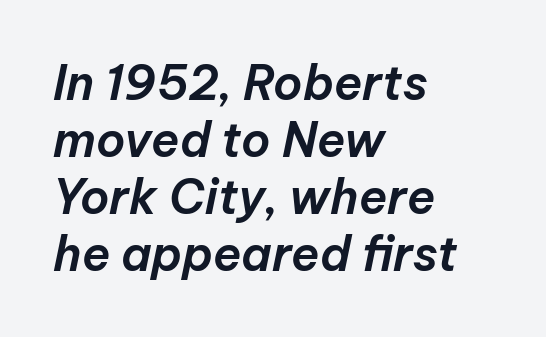
{"italic": "yes", "lean": "right", "slant_degrees": 12, "width": "normal", "stroke_contrast": "low", "x_height": "medium", "monospaced": "no", "underline": "no", "align": "left", "line_spacing_ratio": 1.21, "letter_spacing": "normal", "letter_spacing_em": 0.0, "glyph_px": 47}
